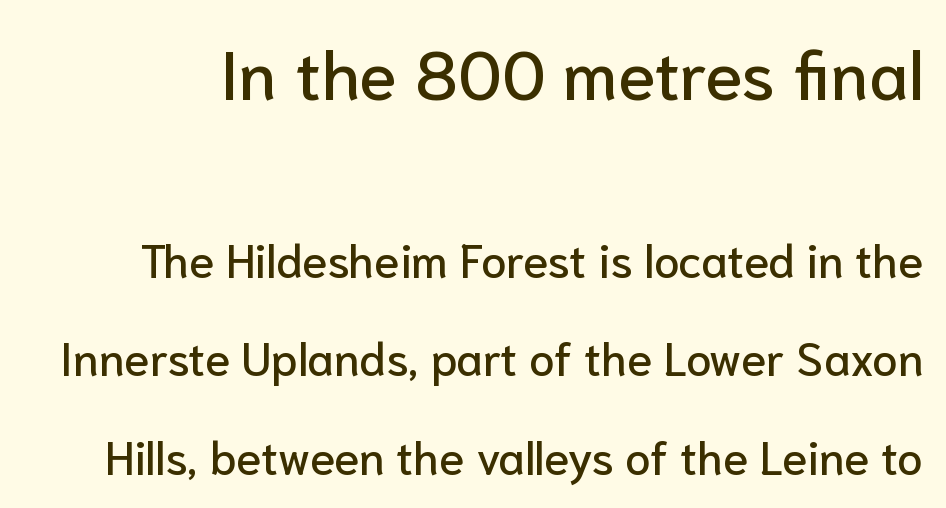
The image shows 69 px sans-serif type, upright; set loose line spacing (2.15x), normal letter spacing, not underlined; the first (top) block is 1.5x larger; low stroke contrast and a medium x-height.
